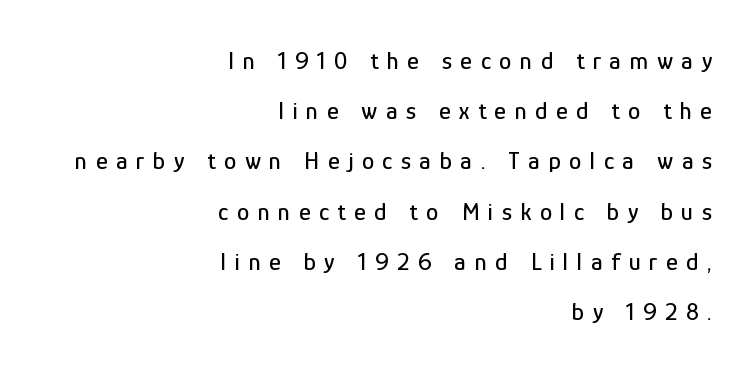
The image shows 25 px text type, upright; set right-aligned, loose line spacing (2.01x), unusually wide letter spacing (+0.34 em), not underlined.
